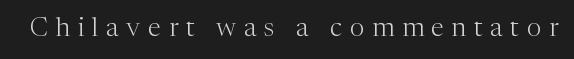
The image shows 26 px text type, upright; set unusually wide letter spacing (+0.3 em), not underlined.
